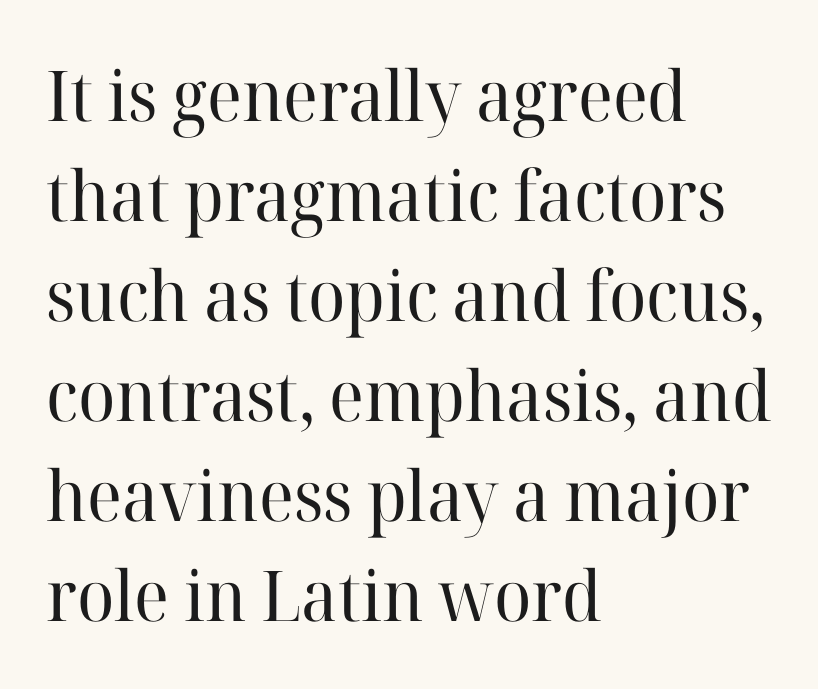
The image shows 70 px regular-weight serif type, upright; set left-aligned, normal line spacing (1.43x), normal letter spacing, not underlined; high stroke contrast and a medium x-height.
